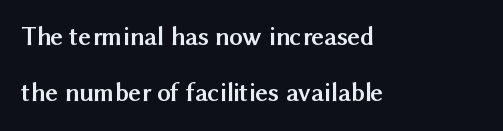
One glance says open: line gaps are wider than usual. A full-strength bold gives these letters their thick strokes. Characters follow at the spacing the type designer built in. The compositor pushed each line to the left boundary. Quick note: underline off.
